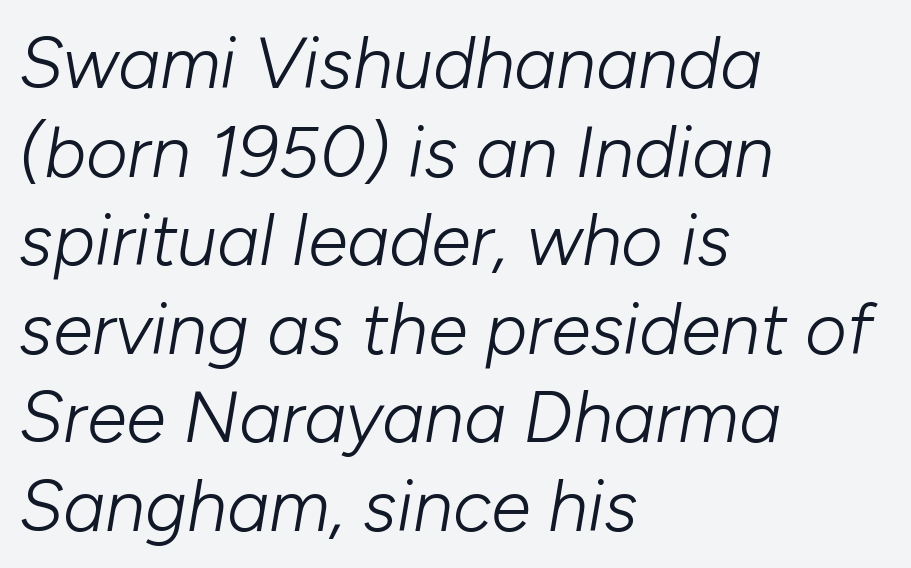
{"italic": "yes", "lean": "right", "slant_degrees": 10, "bold": "no", "weight": "light", "width": "normal", "stroke_contrast": "low", "x_height": "medium", "monospaced": "no", "underline": "no", "align": "left", "line_spacing_ratio": 1.23, "letter_spacing": "normal", "letter_spacing_em": 0.0, "glyph_px": 72}
